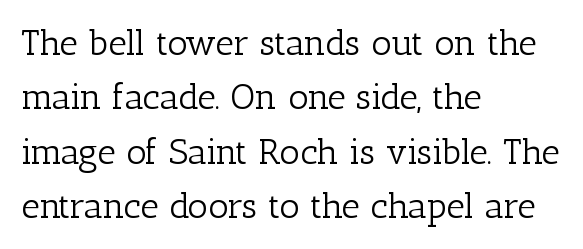
The image shows 36 px light serif type, upright; set left-aligned, normal line spacing (1.51x), normal letter spacing, not underlined; low stroke contrast and a medium x-height.
